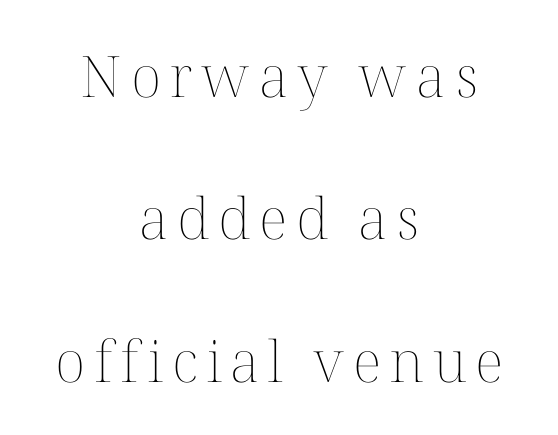
Weight: regular or lighter. In terms of leading, this rendering errs on the spacious side. Character widths vary here, with narrow letters taking less room than wide ones. Alignment: centered. This rendering features lettering with no underline.
